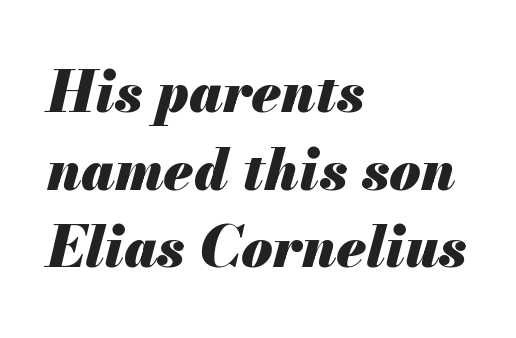
Q: Is the text bold? A: Yes.
Q: Is the text italic (slanted)? A: Yes, it leans right by about 13 degrees.
Q: Is the text underlined? A: No.
Q: How is the paragraph aligned? A: Left-aligned.
Q: Is the spacing between letters normal or unusually wide? A: Normal.
Q: Is the spacing between lines tight, normal or loose? A: Normal.
Q: Width (condensed, normal, or wide)? A: Normal.
Q: Stroke contrast? A: Medium.
Q: x-height? A: Small.
Q: Monospaced? A: No.
